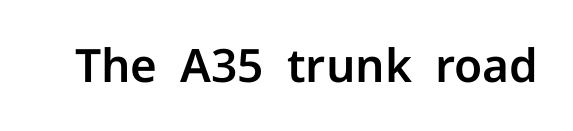
{"serif": "no", "italic": "no", "width": "normal", "stroke_contrast": "low", "x_height": "medium", "monospaced": "no", "underline": "no", "letter_spacing": "normal", "letter_spacing_em": 0.0, "glyph_px": 46}
